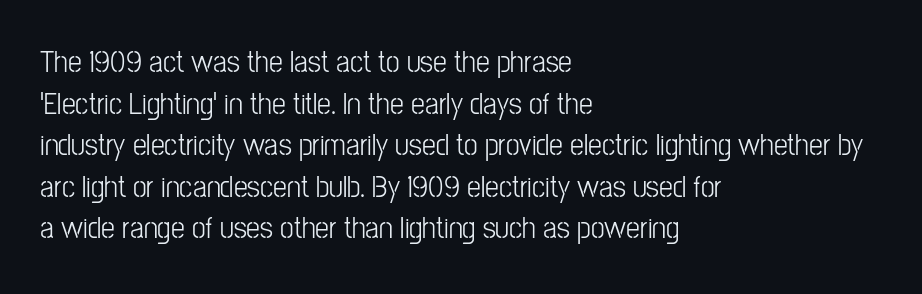
Q: Is the text italic (slanted)? A: No, it is upright.
Q: Is the typeface a serif or a sans-serif typeface? A: Sans-serif.
Q: Is the text underlined? A: No.
Q: How is the paragraph aligned? A: Left-aligned.
Q: Is the spacing between letters normal or unusually wide? A: Normal.
Q: Is the spacing between lines tight, normal or loose? A: Normal.
Q: Width (condensed, normal, or wide)? A: Condensed.
Q: Stroke contrast? A: Low.
Q: x-height? A: Medium.
Q: Monospaced? A: No.
